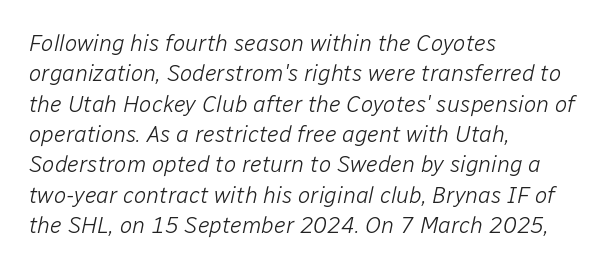
{"italic": "yes", "lean": "right", "slant_degrees": 12, "bold": "no", "underline": "no", "align": "left", "line_spacing": "normal", "line_spacing_ratio": 1.32, "letter_spacing": "normal", "letter_spacing_em": 0.0, "glyph_px": 23}
